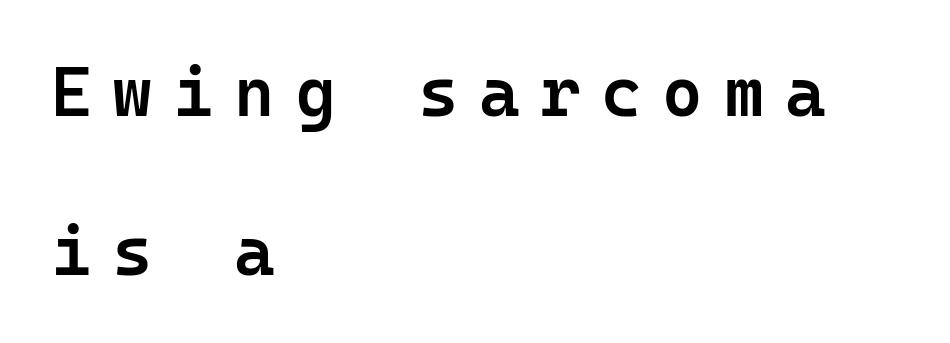
{"serif": "no", "italic": "no", "bold": "semi", "weight": "semibold", "width": "normal", "stroke_contrast": "low", "x_height": "medium", "monospaced": "yes", "underline": "no", "align": "left", "line_spacing": "loose", "line_spacing_ratio": 2.3, "letter_spacing": "wide", "letter_spacing_em": 0.3, "glyph_px": 69}
